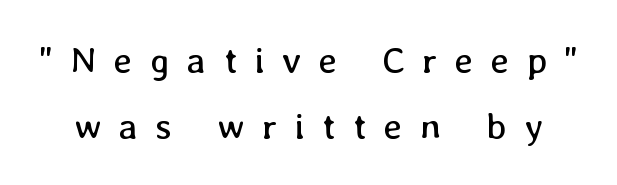
{"italic": "no", "bold": "no", "weight": "regular", "width": "normal", "stroke_contrast": "low", "x_height": "medium", "monospaced": "no", "underline": "no", "line_spacing_ratio": 1.78, "letter_spacing": "wide", "letter_spacing_em": 0.47, "glyph_px": 37}
